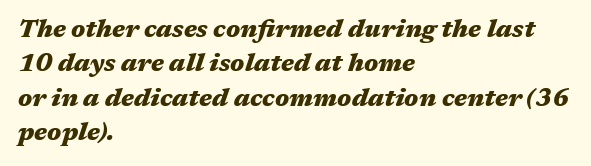
In terms of letterspacing, this is plain default setting. Leftover space on each line is placed entirely after the last word. Bare-footed words on every line. The font is running at its bold setting.
